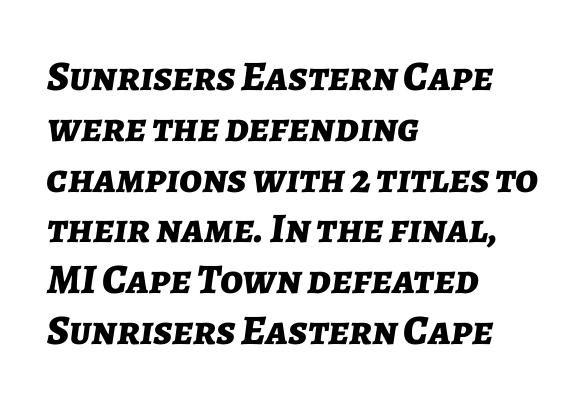
The rendering uses a bold face; every stroke is thick and dark. Looking at the ascenders, they clearly lean. Note the varied advance widths — an 'i' is clearly narrower than an 'm'. All the whitespace from short lines collects on the right.
